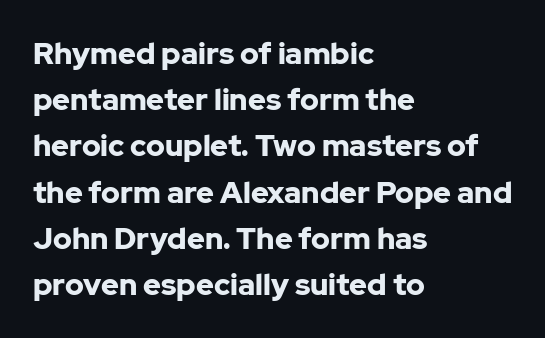
In terms of letterform style, serifs are entirely absent. Only glyphs here, with clear space below each row. Summary of weight: heavy, a full bold. The lettering stays uniformly vertical, giving the passage a roman look. Spacing verdict: proportional, widths tailored to each character.
